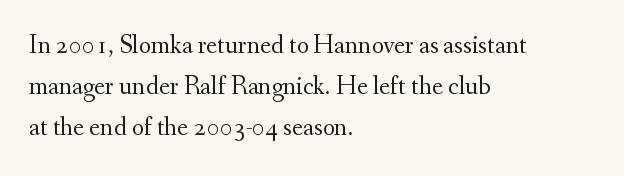
The image shows 26 px text type, upright; set left-aligned, normal line spacing (1.58x), normal letter spacing, not underlined.
